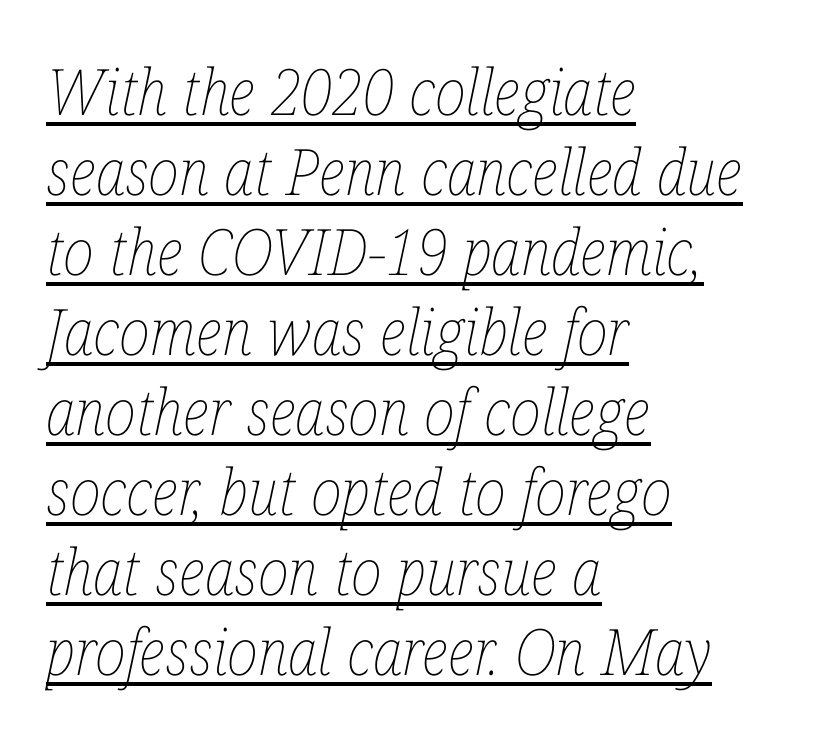
Q: Is the text bold? A: No.
Q: Is the text italic (slanted)? A: Yes, it leans right by about 12 degrees.
Q: Is the text underlined? A: Yes.
Q: How is the paragraph aligned? A: Left-aligned.
Q: Is the spacing between letters normal or unusually wide? A: Normal.
Q: Is the spacing between lines tight, normal or loose? A: Normal.
Q: Width (condensed, normal, or wide)? A: Condensed.
Q: Stroke contrast? A: Low.
Q: x-height? A: Medium.
Q: Monospaced? A: No.
